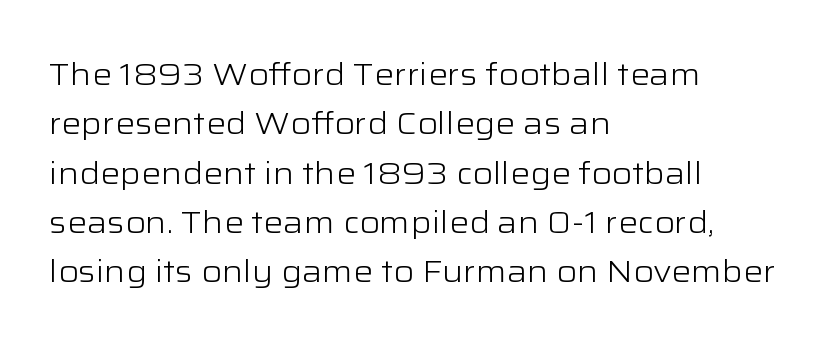
Q: Is the text bold? A: No.
Q: Is the text italic (slanted)? A: No, it is upright.
Q: Is the typeface a serif or a sans-serif typeface? A: Sans-serif.
Q: Is the text underlined? A: No.
Q: How is the paragraph aligned? A: Left-aligned.
Q: Is the spacing between letters normal or unusually wide? A: Normal.
Q: Is the spacing between lines tight, normal or loose? A: Normal.
Q: Width (condensed, normal, or wide)? A: Wide.
Q: Stroke contrast? A: Low.
Q: x-height? A: Medium.
Q: Monospaced? A: No.
